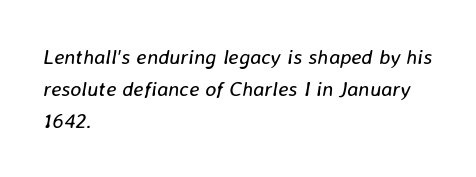
Q: Is the text bold? A: No.
Q: Is the text italic (slanted)? A: Yes, it leans right by about 8 degrees.
Q: Is the text underlined? A: No.
Q: How is the paragraph aligned? A: Left-aligned.
Q: Is the spacing between letters normal or unusually wide? A: Normal.
Q: Is the spacing between lines tight, normal or loose? A: Normal.
